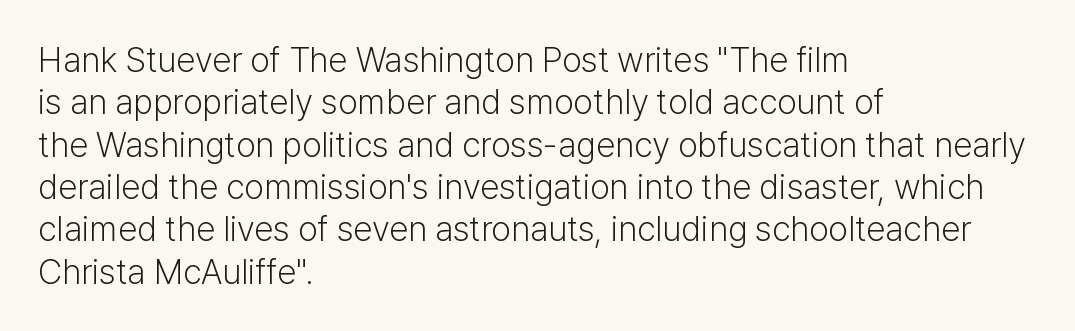
{"serif": "no", "italic": "no", "bold": "no", "weight": "light", "width": "normal", "stroke_contrast": "low", "x_height": "medium", "monospaced": "no", "underline": "no", "align": "left", "line_spacing_ratio": 1.21, "letter_spacing": "normal", "letter_spacing_em": 0.0, "glyph_px": 35}
